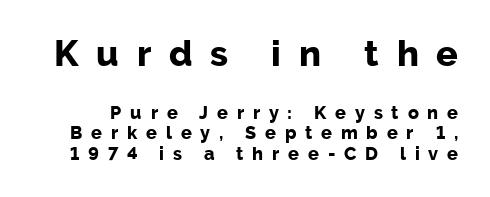
The font family rendered here belongs to the sans-serif group. Typesetter's note: full bold, strokes at maximum text heaviness. The block sitting higher on the canvas is the one with enlarged characters. You could barely slide anything between these rows.
